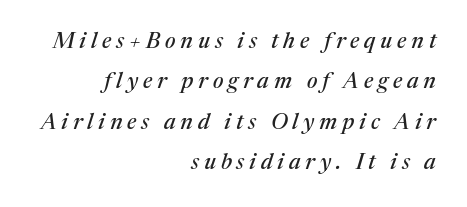
{"italic": "yes", "lean": "right", "slant_degrees": 17, "underline": "no", "align": "right", "line_spacing_ratio": 1.84, "letter_spacing": "wide", "letter_spacing_em": 0.22, "glyph_px": 22}
